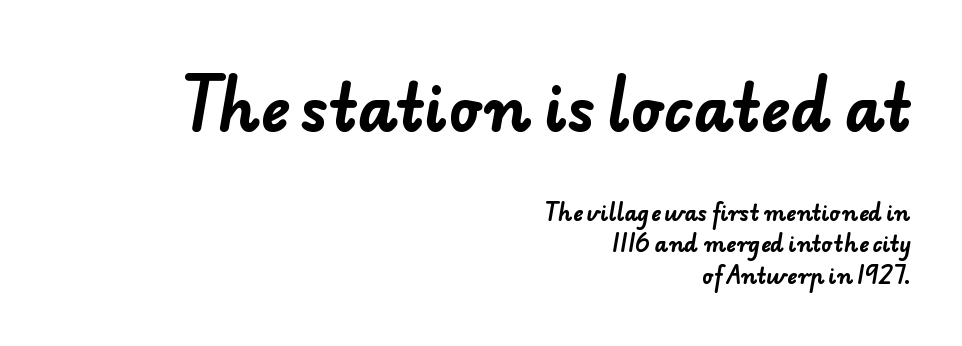
The image shows 62 px bold sans-serif type; set right-aligned, normal line spacing (1.48x), normal letter spacing, not underlined; the first (top) block is 2.95x larger; low stroke contrast and a small x-height.
